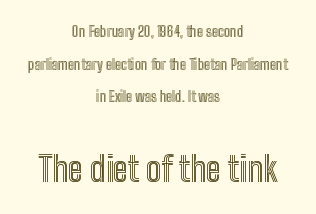
{"italic": "no", "width": "condensed", "x_height": "medium", "monospaced": "no", "underline": "no", "align": "center", "line_spacing": "loose", "line_spacing_ratio": 2.33, "letter_spacing": "normal", "letter_spacing_em": 0.0, "larger_block": "second", "size_ratio": 2.43, "glyph_px": 34}
